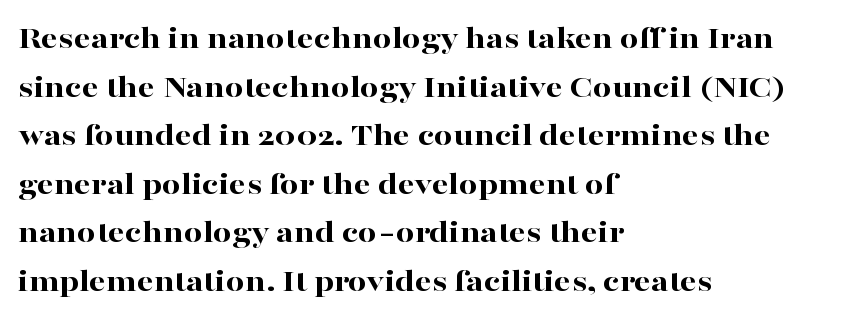
Q: Is the text bold? A: Yes.
Q: Is the text italic (slanted)? A: No, it is upright.
Q: Is the typeface a serif or a sans-serif typeface? A: Serif.
Q: Is the text underlined? A: No.
Q: How is the paragraph aligned? A: Left-aligned.
Q: Is the spacing between letters normal or unusually wide? A: Normal.
Q: Is the spacing between lines tight, normal or loose? A: Normal.
Q: Width (condensed, normal, or wide)? A: Wide.
Q: Stroke contrast? A: High.
Q: x-height? A: Medium.
Q: Monospaced? A: No.
